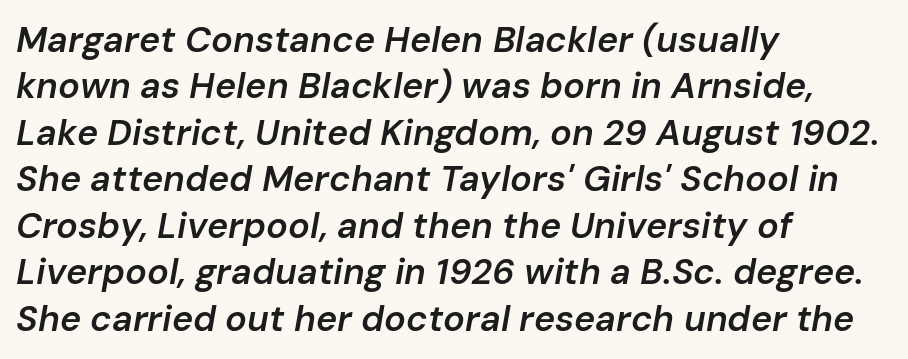
Reading down the block, your eye returns to a fixed left position each line. The glyphs are unaccompanied by any horizontal stroke below them. A typesetter would call this proportional, since set widths differ per character. The letters are slanted; this is an italic face. The tracking reads as untouched default to a designer's eye. This sample keeps an unexceptional amount of space between lines.
